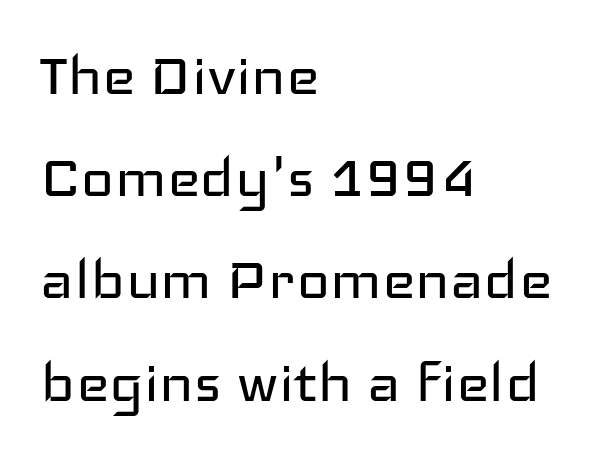
The image shows 71 px regular-weight, wide sans-serif type, upright; set left-aligned, normal line spacing (1.44x), normal letter spacing, not underlined; low stroke contrast and a medium x-height.
